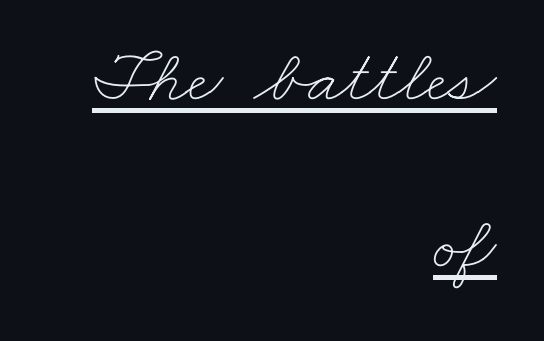
The image shows 76 px thin, wide type; set right-aligned, loose line spacing (2.2x), normal letter spacing, underlined; low stroke contrast and a small x-height.
